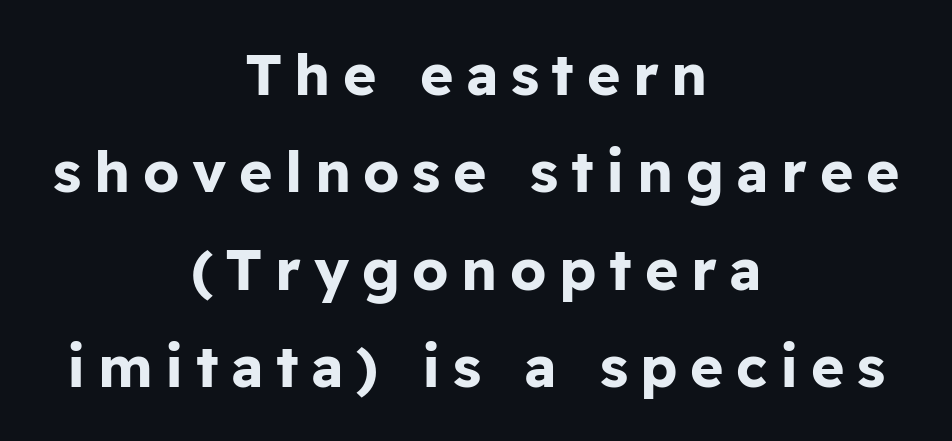
Every letter is thick-stroked: bold, no question. Here the designer chose a conventional face with non-uniform glyph widths. Letters rest on an invisible, unmarked baseline. This is the regular roman posture of the typeface.
